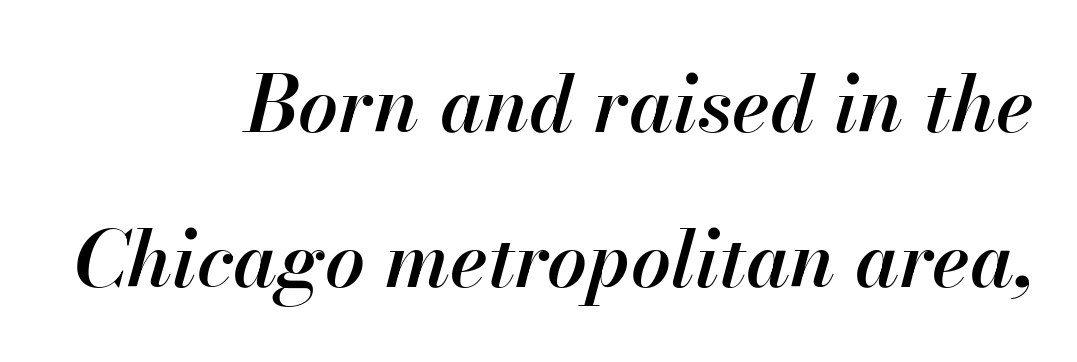
These lines carry some extra weight — a demibold, not a full bold. Vertical spacing — loose. When letters slant like this, we call the style italic. The passage shown is not underscored anywhere. Think of a printed novel: that variable character pitch is what you see here.
